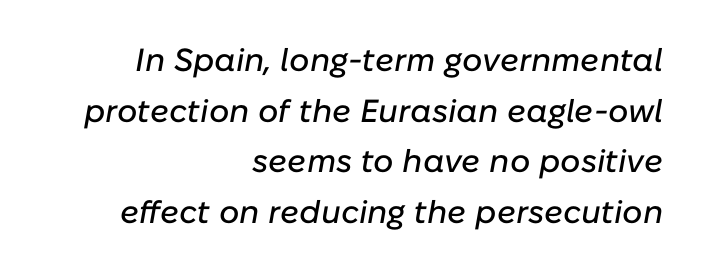
{"italic": "yes", "lean": "right", "slant_degrees": 10, "width": "normal", "stroke_contrast": "low", "x_height": "medium", "monospaced": "no", "underline": "no", "align": "right", "line_spacing": "normal", "line_spacing_ratio": 1.58, "letter_spacing": "normal", "letter_spacing_em": 0.0, "glyph_px": 32}
